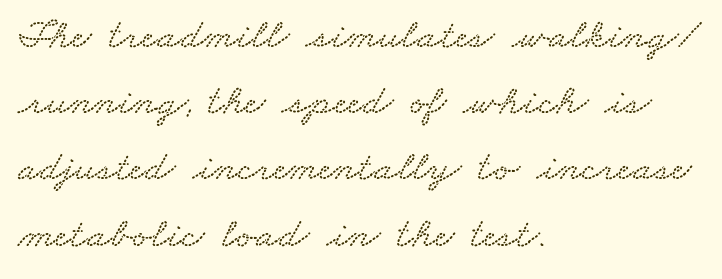
Students, observe: this is what conventionally led text looks like. Each line starts at the same left margin while the right side varies. You could not count columns in this text — the font is proportionally spaced. Type without underlining.
